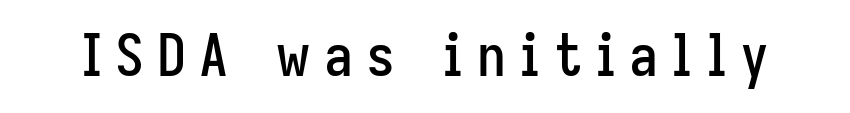
The image shows 58 px condensed sans-serif type, upright; set unusually wide letter spacing (+0.22 em), not underlined; low stroke contrast and a medium x-height.
